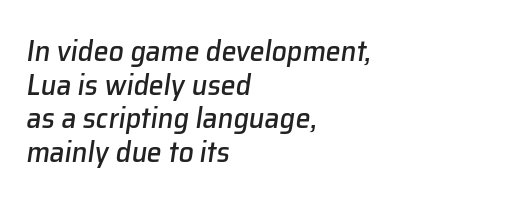
The text carries the slant typical of an italic or oblique font. The compositor pushed each line to the left boundary. The gaps between neighbouring characters are ordinary and unremarkable. This sample has the flowing, uneven cadence of proportional lettering. Compared with typical paragraphs, the rows here are closer together.
